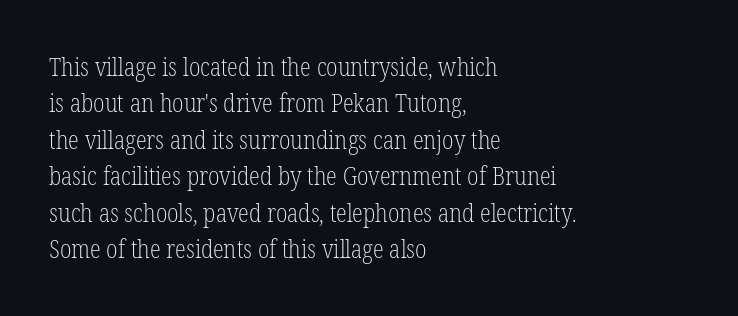
In terms of posture, this sample is upright. The passage shown has conventional tracking throughout. The zone under the glyphs is completely vacant. The lines are quadded left. These glyphs show unthickened strokes, regular width or finer. Rows of type keep a routine distance in the vertical direction.
